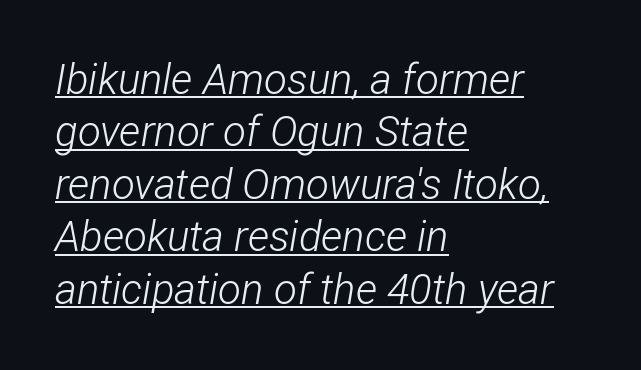
{"italic": "yes", "lean": "right", "slant_degrees": 12, "bold": "no", "weight": "light", "width": "condensed", "stroke_contrast": "low", "x_height": "medium", "monospaced": "no", "underline": "yes", "align": "left", "line_spacing": "normal", "line_spacing_ratio": 1.25, "letter_spacing": "normal", "letter_spacing_em": 0.0, "glyph_px": 42}
